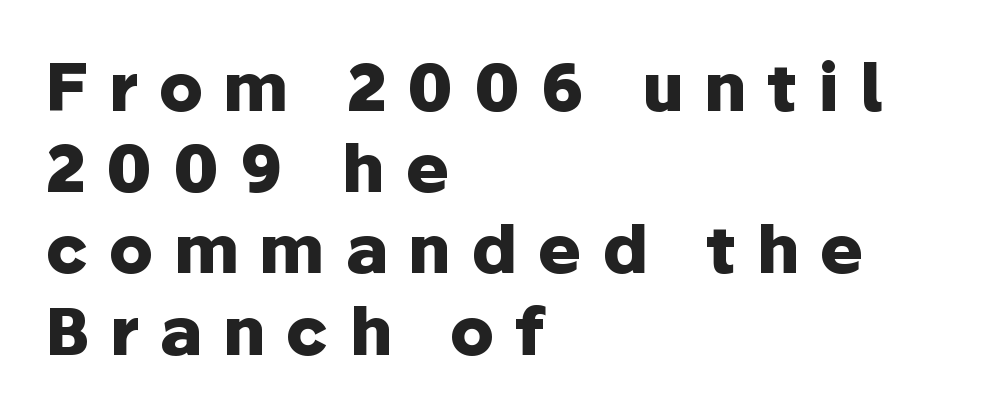
{"serif": "no", "italic": "no", "bold": "yes", "weight": "heavy", "width": "normal", "stroke_contrast": "low", "x_height": "medium", "monospaced": "no", "underline": "no", "align": "left", "line_spacing_ratio": 1.23, "letter_spacing": "wide", "letter_spacing_em": 0.31, "glyph_px": 66}
